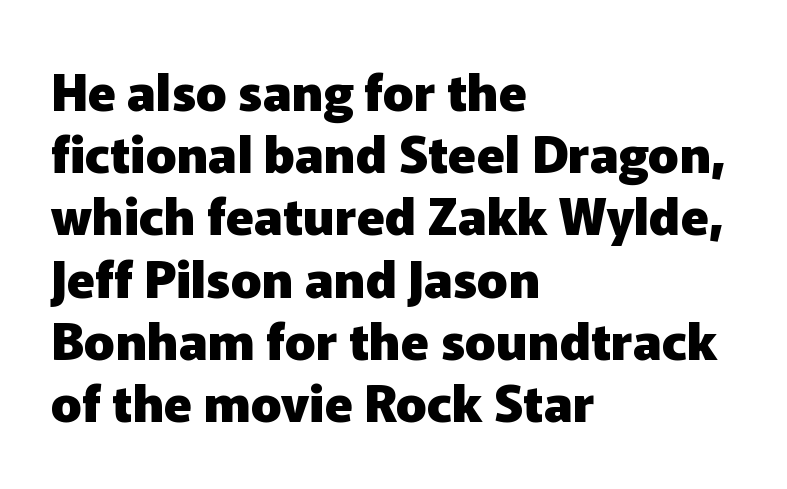
Q: Is the text bold? A: Yes.
Q: Is the text italic (slanted)? A: No, it is upright.
Q: Is the typeface a serif or a sans-serif typeface? A: Sans-serif.
Q: Is the text underlined? A: No.
Q: How is the paragraph aligned? A: Left-aligned.
Q: Is the spacing between letters normal or unusually wide? A: Normal.
Q: Width (condensed, normal, or wide)? A: Normal.
Q: Stroke contrast? A: Low.
Q: x-height? A: Medium.
Q: Monospaced? A: No.
